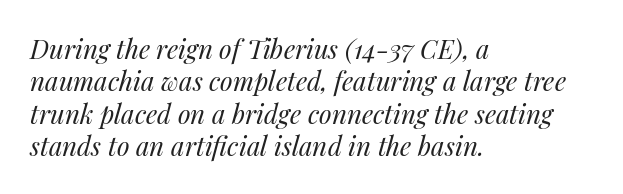
Q: Is the text bold? A: No.
Q: Is the text italic (slanted)? A: Yes, it leans right by about 14 degrees.
Q: Is the text underlined? A: No.
Q: How is the paragraph aligned? A: Left-aligned.
Q: Is the spacing between letters normal or unusually wide? A: Normal.
Q: Is the spacing between lines tight, normal or loose? A: Normal.
